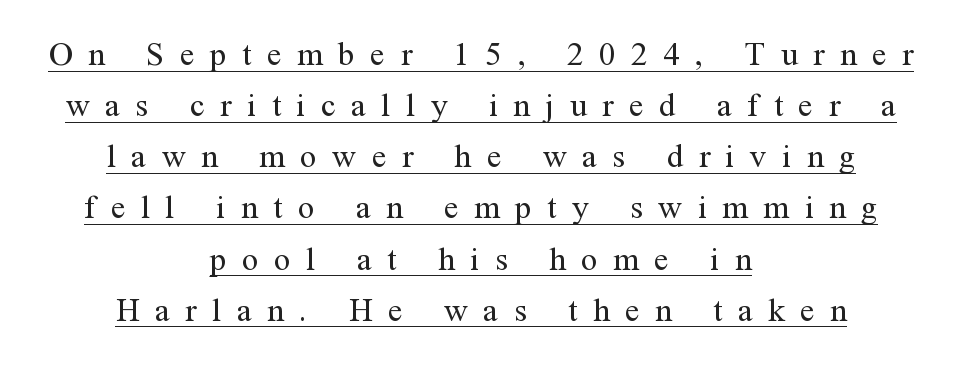
The image shows 33 px regular-weight serif type, upright; set centered, normal line spacing (1.55x), unusually wide letter spacing (+0.47 em), underlined; medium stroke contrast and a medium x-height.
